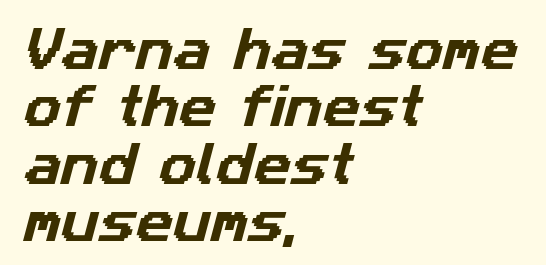
{"serif": "no", "width": "normal", "stroke_contrast": "low", "x_height": "medium", "monospaced": "no", "underline": "no", "align": "left", "line_spacing": "normal", "line_spacing_ratio": 1.25, "letter_spacing": "normal", "letter_spacing_em": 0.0, "glyph_px": 46}
